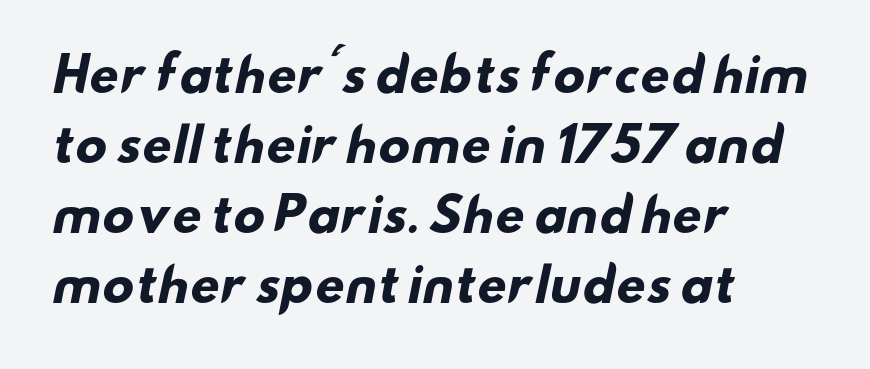
Look at the bottom of the vertical strokes: they stop flat, with no serifs. The gap between lines stays unmarked. These lines carry a lot of weight — the face is fully bold. If you drew a ruler down the left edge, every line would touch it. The lines sit at an ordinary, default distance from one another.
